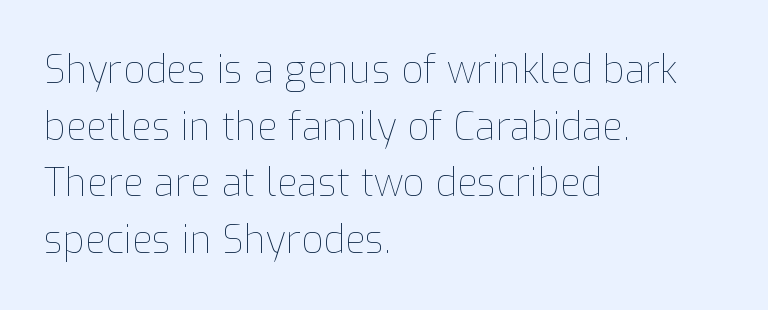
Think of a printed novel: that variable character pitch is what you see here. The setting favours the left margin, as ordinary paragraphs usually do. Students, observe: this is what conventionally led text looks like. Just letters on the line, the space beneath them empty. Does the lettering tilt? It doesn't — this is upright. The strokes are not fattened; the text isn't bold.
